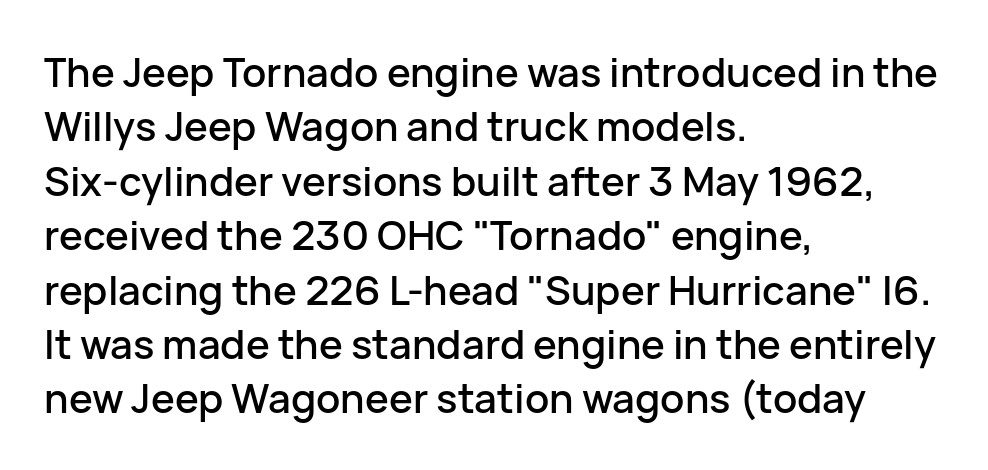
The letters carry no serifs — their stems end cleanly without finishing strokes. Decoration check: the copy has no underline. The designer left line spacing at the default. You could call the tracking neutral — neither tight nor loose.
